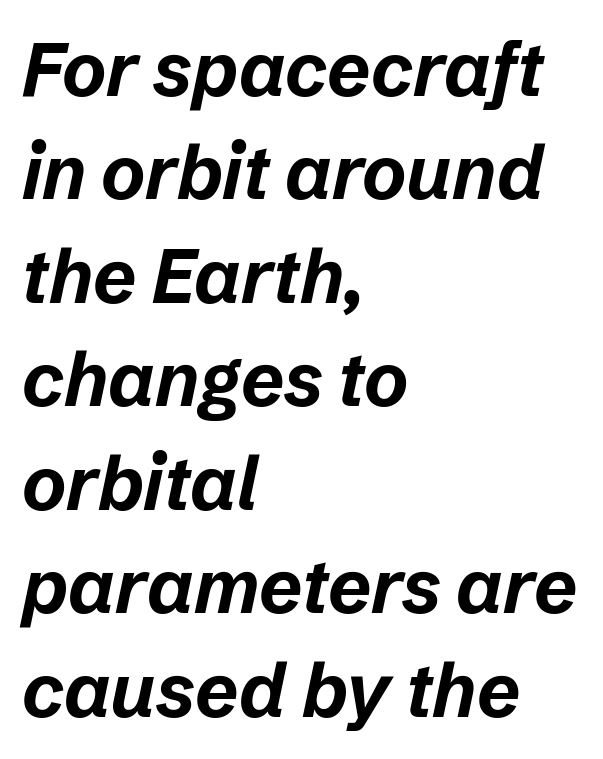
Q: Is the text bold? A: Yes.
Q: Is the text italic (slanted)? A: Yes, it leans right by about 12 degrees.
Q: Is the text underlined? A: No.
Q: How is the paragraph aligned? A: Left-aligned.
Q: Is the spacing between letters normal or unusually wide? A: Normal.
Q: Is the spacing between lines tight, normal or loose? A: Normal.
Q: Width (condensed, normal, or wide)? A: Normal.
Q: Stroke contrast? A: Low.
Q: x-height? A: Medium.
Q: Monospaced? A: No.
